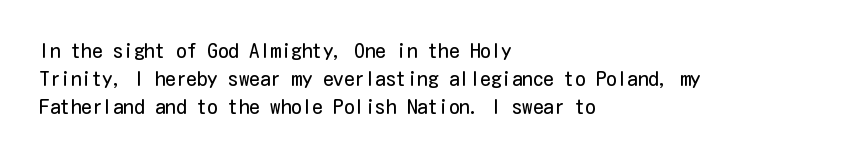
The image shows 21 px text type, upright; set left-aligned, normal line spacing (1.34x), normal letter spacing, not underlined.
